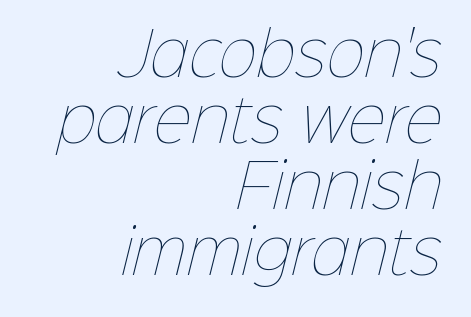
{"bold": "no", "weight": "thin", "width": "normal", "stroke_contrast": "low", "x_height": "medium", "monospaced": "no", "underline": "no", "align": "right", "line_spacing": "tight", "line_spacing_ratio": 1.12, "letter_spacing": "normal", "letter_spacing_em": 0.0, "glyph_px": 59}
